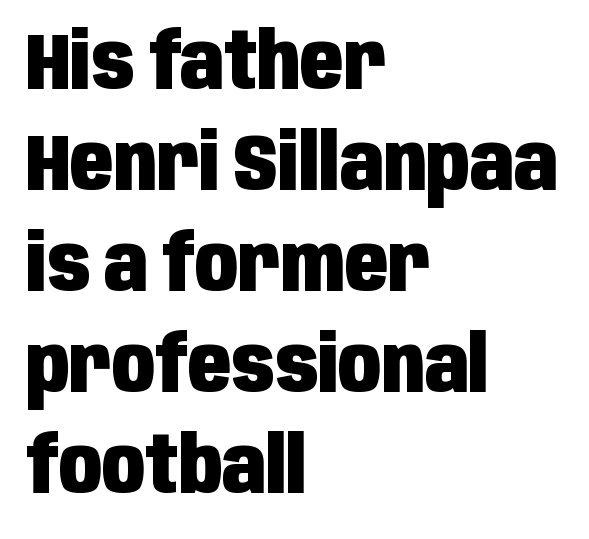
{"serif": "no", "italic": "no", "bold": "yes", "weight": "heavy", "width": "condensed", "stroke_contrast": "low", "x_height": "large", "monospaced": "no", "underline": "no", "align": "left", "line_spacing": "normal", "line_spacing_ratio": 1.28, "letter_spacing": "normal", "letter_spacing_em": 0.0, "glyph_px": 79}
